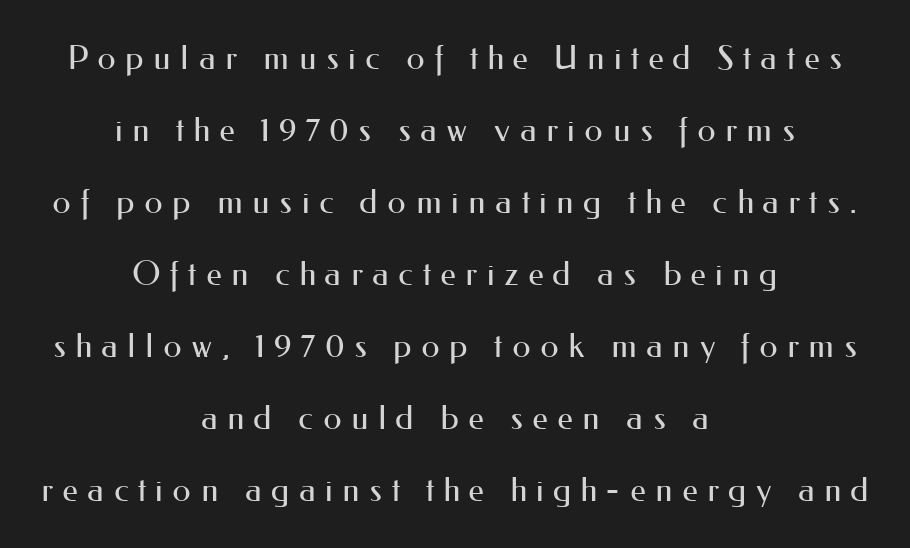
Q: Is the text bold? A: No.
Q: Is the text italic (slanted)? A: No, it is upright.
Q: Is the typeface a serif or a sans-serif typeface? A: Sans-serif.
Q: Is the text underlined? A: No.
Q: How is the paragraph aligned? A: Centered.
Q: Is the spacing between letters normal or unusually wide? A: Unusually wide.
Q: Is the spacing between lines tight, normal or loose? A: Loose.
Q: Width (condensed, normal, or wide)? A: Normal.
Q: Stroke contrast? A: Medium.
Q: x-height? A: Small.
Q: Monospaced? A: No.
